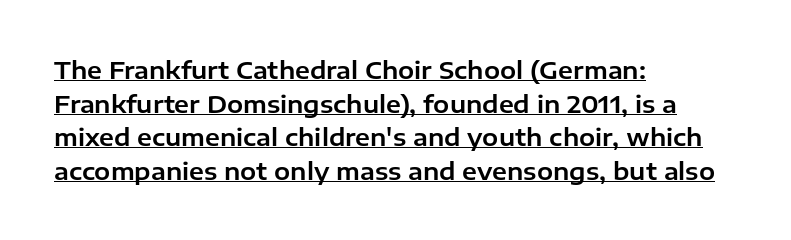
Q: Is the text italic (slanted)? A: No, it is upright.
Q: Is the text underlined? A: Yes.
Q: How is the paragraph aligned? A: Left-aligned.
Q: Is the spacing between letters normal or unusually wide? A: Normal.
Q: Is the spacing between lines tight, normal or loose? A: Normal.
